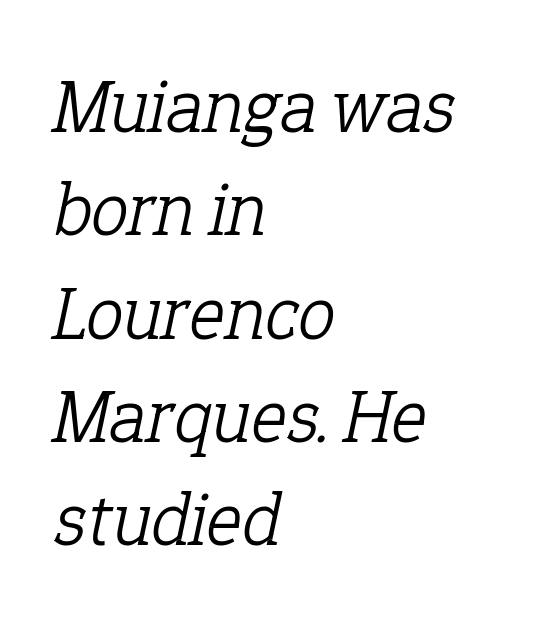
{"serif": "yes", "italic": "yes", "lean": "right", "slant_degrees": 12, "bold": "no", "weight": "light", "width": "normal", "stroke_contrast": "low", "x_height": "medium", "monospaced": "no", "underline": "no", "align": "left", "line_spacing": "normal", "line_spacing_ratio": 1.36, "letter_spacing": "normal", "letter_spacing_em": 0.0, "glyph_px": 76}
